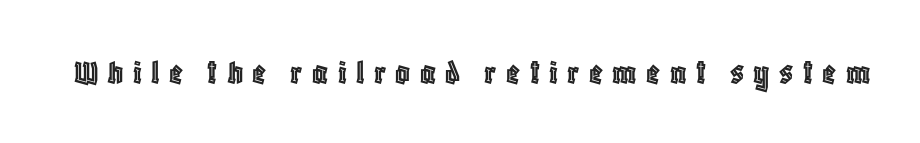
The image shows 36 px condensed type, upright; set unusually wide letter spacing (+0.26 em), not underlined; a large x-height.
